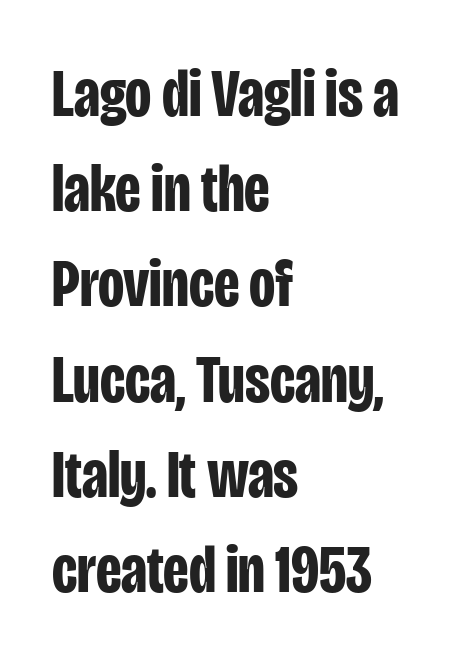
{"serif": "no", "italic": "no", "bold": "yes", "weight": "bold", "width": "condensed", "stroke_contrast": "low", "x_height": "large", "monospaced": "no", "underline": "no", "align": "left", "line_spacing": "normal", "line_spacing_ratio": 1.4, "letter_spacing": "normal", "letter_spacing_em": 0.0, "glyph_px": 68}
